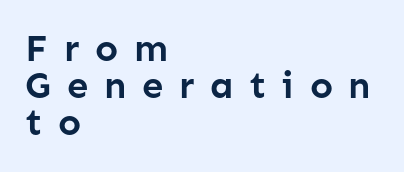
Q: Is the text bold? A: Yes.
Q: Is the text italic (slanted)? A: No, it is upright.
Q: Is the typeface a serif or a sans-serif typeface? A: Sans-serif.
Q: Is the text underlined? A: No.
Q: How is the paragraph aligned? A: Left-aligned.
Q: Is the spacing between letters normal or unusually wide? A: Unusually wide.
Q: Is the spacing between lines tight, normal or loose? A: Tight.
Q: Width (condensed, normal, or wide)? A: Normal.
Q: Stroke contrast? A: Low.
Q: x-height? A: Medium.
Q: Monospaced? A: No.
